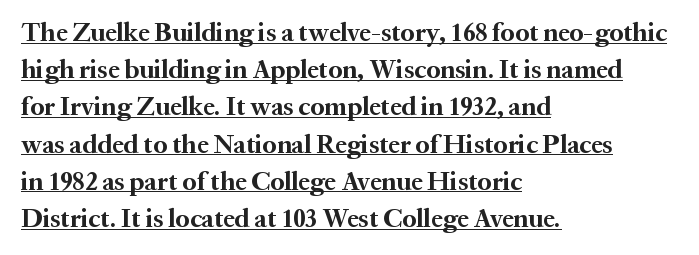
{"italic": "no", "bold": "yes", "underline": "yes", "align": "left", "line_spacing": "normal", "line_spacing_ratio": 1.43, "letter_spacing": "normal", "letter_spacing_em": 0.0, "glyph_px": 26}
